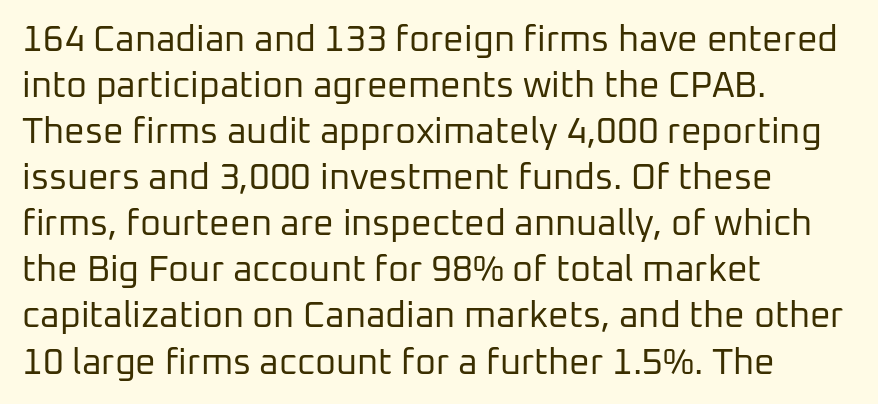
Q: Is the text bold? A: No.
Q: Is the text italic (slanted)? A: No, it is upright.
Q: Is the typeface a serif or a sans-serif typeface? A: Sans-serif.
Q: Is the text underlined? A: No.
Q: How is the paragraph aligned? A: Left-aligned.
Q: Is the spacing between letters normal or unusually wide? A: Normal.
Q: Is the spacing between lines tight, normal or loose? A: Normal.
Q: Width (condensed, normal, or wide)? A: Normal.
Q: Stroke contrast? A: Low.
Q: x-height? A: Medium.
Q: Monospaced? A: No.
